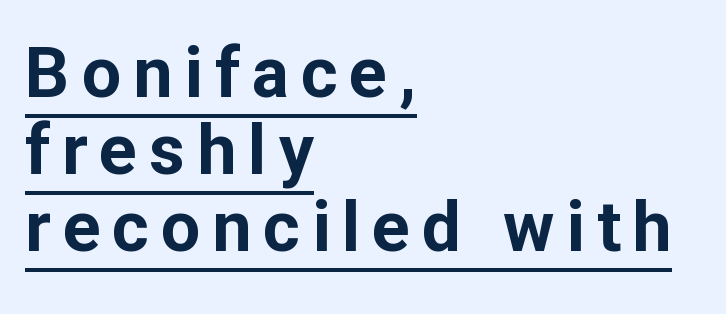
This rendering uses left alignment, leaving the right contour irregular. The rendering shows plain stroke endings on the letterforms — a sans-serif design. Plenty of ink on the page — the face is bold. Vertical strokes here are truly vertical. Varying glyph widths throughout — classic text-font behaviour.
